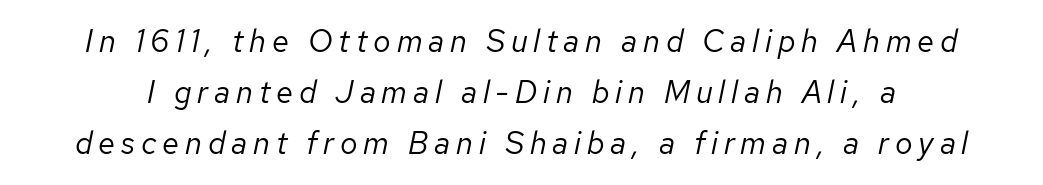
The image shows 31 px regular-weight type, italic (leaning right); set normal line spacing (1.65x), not underlined; low stroke contrast and a medium x-height.
